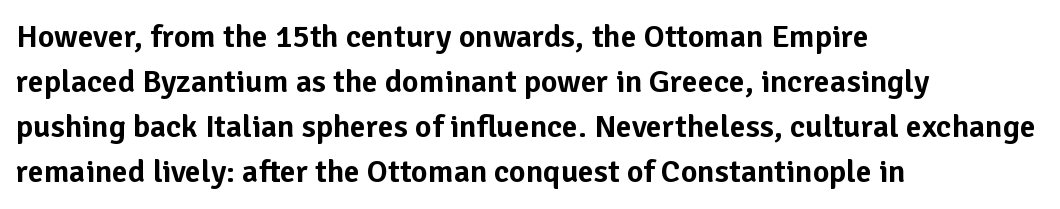
The image shows 32 px sans-serif type, upright; set left-aligned, normal line spacing (1.41x), normal letter spacing, not underlined; low stroke contrast and a medium x-height.
